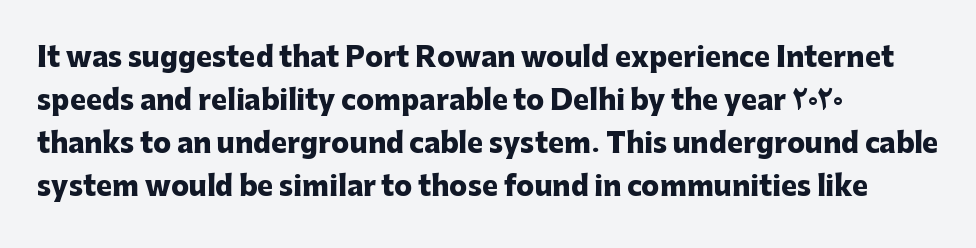
Q: Is the text bold? A: Yes.
Q: Is the text italic (slanted)? A: No, it is upright.
Q: Is the text underlined? A: No.
Q: How is the paragraph aligned? A: Left-aligned.
Q: Is the spacing between letters normal or unusually wide? A: Normal.
Q: Is the spacing between lines tight, normal or loose? A: Normal.
